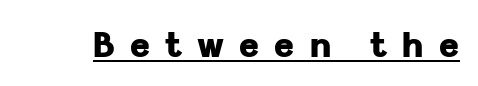
{"serif": "no", "italic": "no", "bold": "yes", "weight": "heavy", "width": "normal", "stroke_contrast": "low", "x_height": "medium", "monospaced": "no", "underline": "yes", "letter_spacing": "wide", "letter_spacing_em": 0.44, "glyph_px": 34}
